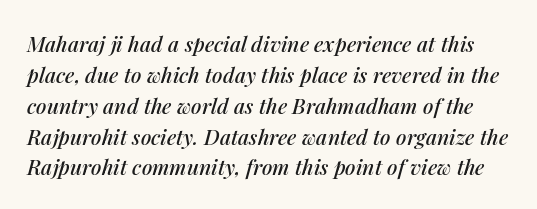
Letter spacing: default. Honestly, the row spacing looks completely unremarkable. The letters are slanted; this is an italic face. The baseline area is clear.
